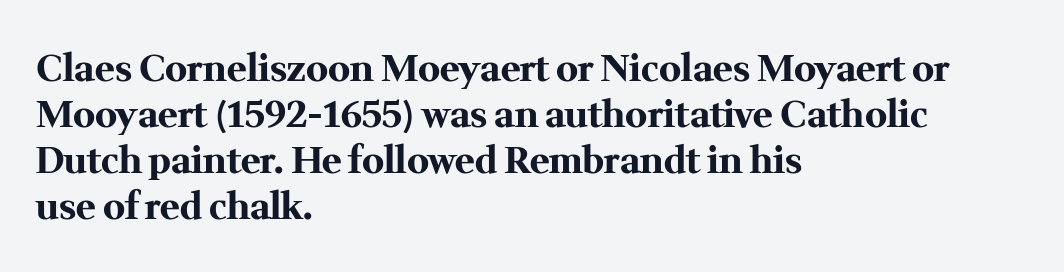
{"serif": "yes", "italic": "no", "bold": "yes", "weight": "bold", "width": "normal", "stroke_contrast": "medium", "x_height": "medium", "monospaced": "no", "underline": "no", "align": "left", "line_spacing_ratio": 1.24, "letter_spacing": "normal", "letter_spacing_em": 0.0, "glyph_px": 37}
